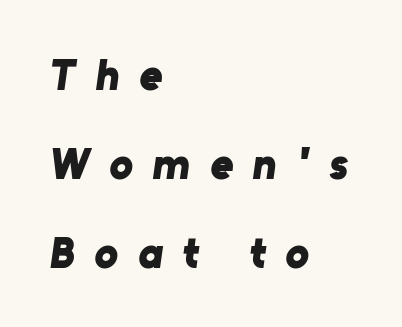
Loosely led — the rows are spread out. Each letter keeps its own natural width here, so spacing adapts to shape. This rendering widens character spacing well past its baseline value. Typographically, this falls in the sans-serif category.
